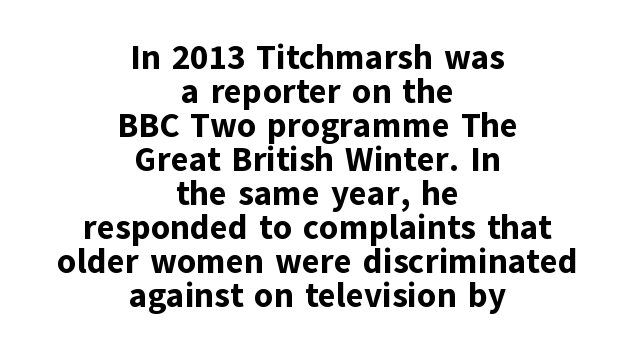
The image shows 34 px bold sans-serif type, upright; set centered, tight line spacing (1.0x), normal letter spacing, not underlined; low stroke contrast and a medium x-height.
